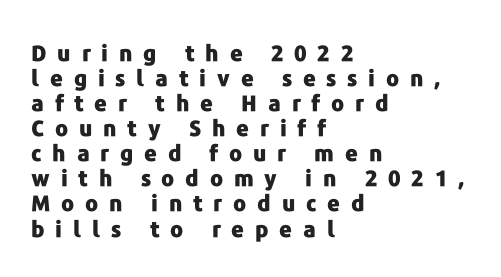
{"italic": "no", "bold": "yes", "underline": "no", "align": "left", "line_spacing": "tight", "line_spacing_ratio": 1.14, "letter_spacing": "wide", "letter_spacing_em": 0.49, "glyph_px": 22}
